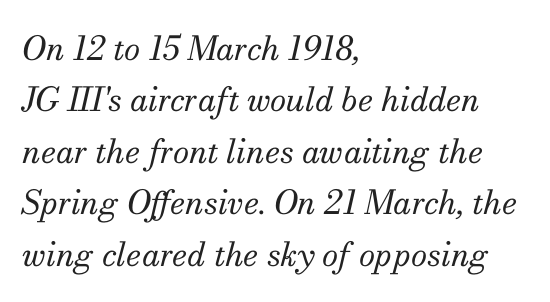
The typesetting does not lean heavy: it is not bold. This rendering leaves character spacing at its baseline value. Alignment: flush left. The face used here has a pronounced slope to its letters.
